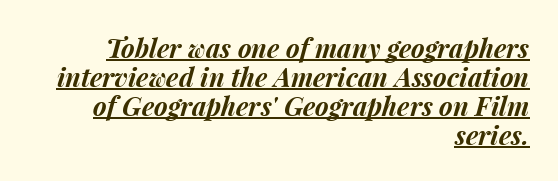
Q: Is the text bold? A: Yes.
Q: Is the text italic (slanted)? A: Yes, it leans right by about 15 degrees.
Q: Is the text underlined? A: Yes.
Q: How is the paragraph aligned? A: Right-aligned.
Q: Is the spacing between letters normal or unusually wide? A: Normal.
Q: Is the spacing between lines tight, normal or loose? A: Tight.
